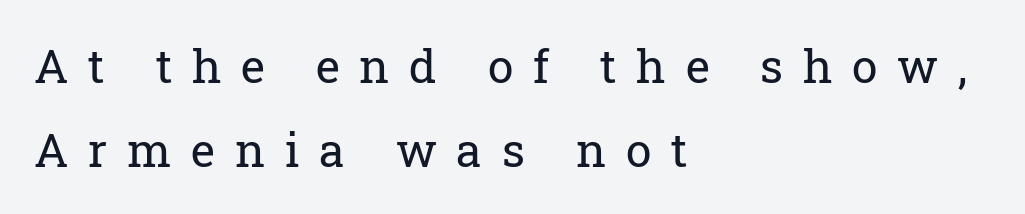
The image shows 46 px regular-weight serif type, upright; set left-aligned, line spacing 1.82x, unusually wide letter spacing (+0.43 em), not underlined; low stroke contrast and a medium x-height.
